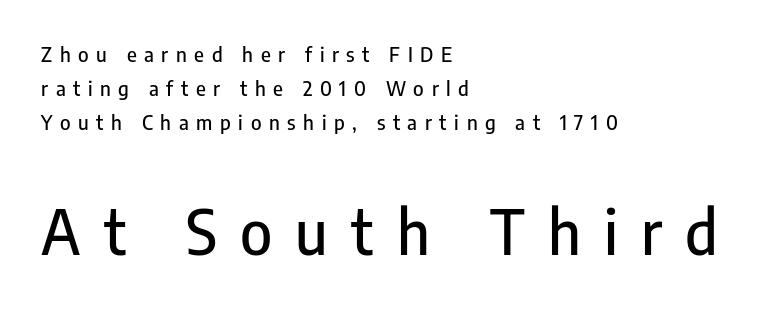
In terms of letterspacing, this is a distinctly airy, spread setting. Characters remain perfectly vertical along every line. The face used here is proportionally spaced, like ordinary book or web type. These lines are composed in type without serifs.
